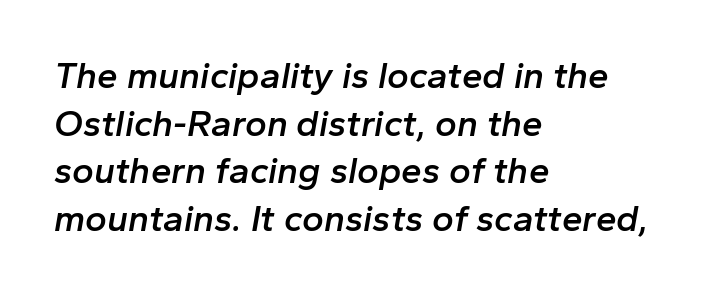
{"italic": "yes", "lean": "right", "slant_degrees": 10, "bold": "semi", "weight": "semibold", "width": "normal", "stroke_contrast": "low", "x_height": "medium", "monospaced": "no", "underline": "no", "align": "left", "line_spacing": "normal", "line_spacing_ratio": 1.29, "letter_spacing": "normal", "letter_spacing_em": 0.0, "glyph_px": 37}
